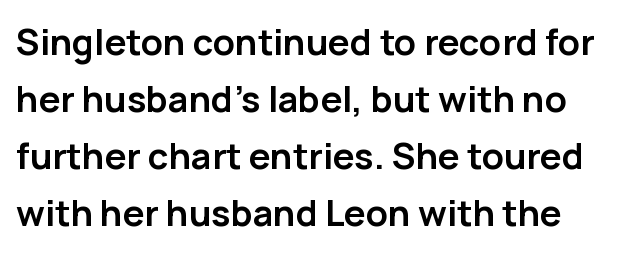
Q: Is the text bold? A: Yes.
Q: Is the text italic (slanted)? A: No, it is upright.
Q: Is the typeface a serif or a sans-serif typeface? A: Sans-serif.
Q: Is the text underlined? A: No.
Q: How is the paragraph aligned? A: Left-aligned.
Q: Is the spacing between letters normal or unusually wide? A: Normal.
Q: Is the spacing between lines tight, normal or loose? A: Normal.
Q: Width (condensed, normal, or wide)? A: Normal.
Q: Stroke contrast? A: Low.
Q: x-height? A: Medium.
Q: Monospaced? A: No.
